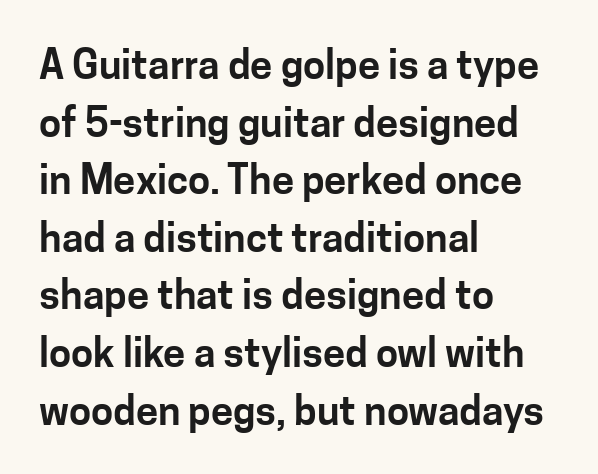
Q: Is the text italic (slanted)? A: No, it is upright.
Q: Is the typeface a serif or a sans-serif typeface? A: Sans-serif.
Q: Is the text underlined? A: No.
Q: How is the paragraph aligned? A: Left-aligned.
Q: Is the spacing between letters normal or unusually wide? A: Normal.
Q: Is the spacing between lines tight, normal or loose? A: Normal.
Q: Width (condensed, normal, or wide)? A: Normal.
Q: Stroke contrast? A: Low.
Q: x-height? A: Medium.
Q: Monospaced? A: No.
